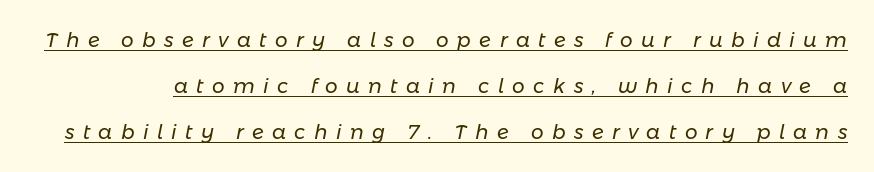
Q: Is the text bold? A: No.
Q: Is the text italic (slanted)? A: Yes, it leans right by about 11 degrees.
Q: Is the text underlined? A: Yes.
Q: Is the spacing between letters normal or unusually wide? A: Unusually wide.
Q: Is the spacing between lines tight, normal or loose? A: Loose.
